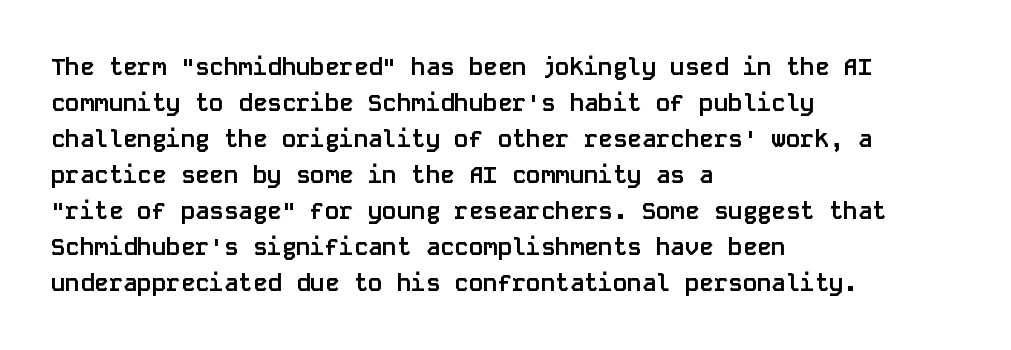
The image shows 24 px bold type, upright; set left-aligned, normal line spacing (1.5x), normal letter spacing, not underlined.
